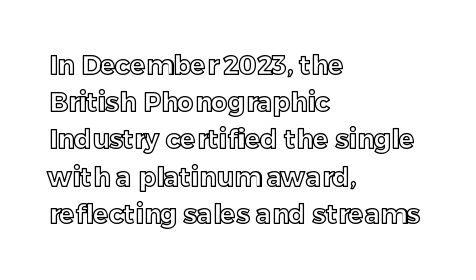
The image shows 26 px text type, upright; set left-aligned, normal line spacing (1.43x), normal letter spacing, not underlined.
